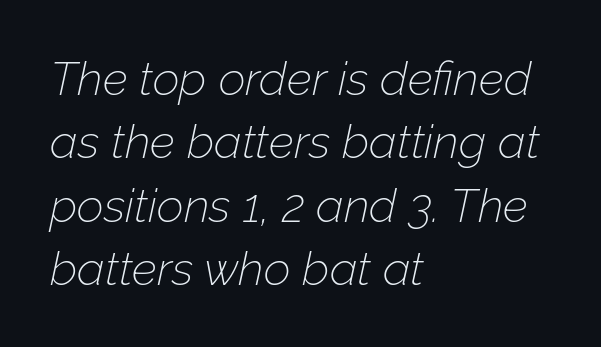
Q: Is the text bold? A: No.
Q: Is the text italic (slanted)? A: Yes, it leans right by about 12 degrees.
Q: Is the text underlined? A: No.
Q: How is the paragraph aligned? A: Left-aligned.
Q: Is the spacing between letters normal or unusually wide? A: Normal.
Q: Is the spacing between lines tight, normal or loose? A: Normal.
Q: Width (condensed, normal, or wide)? A: Normal.
Q: Stroke contrast? A: Low.
Q: x-height? A: Medium.
Q: Monospaced? A: No.
